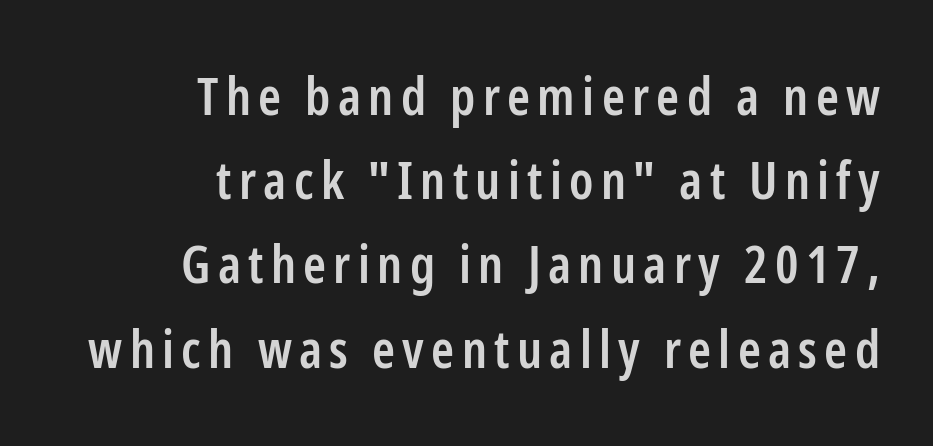
{"serif": "no", "italic": "no", "bold": "semi", "weight": "semibold", "width": "condensed", "stroke_contrast": "low", "x_height": "medium", "monospaced": "no", "underline": "no", "align": "right", "line_spacing": "normal", "line_spacing_ratio": 1.62, "glyph_px": 52}
